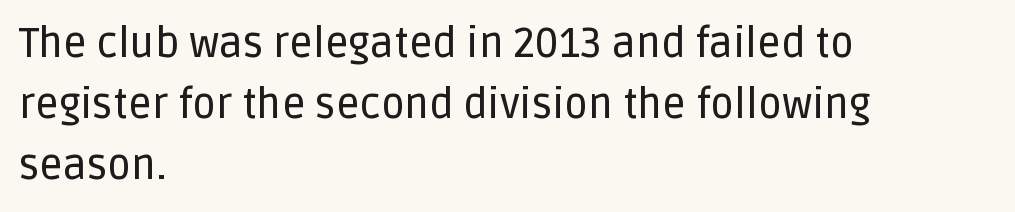
The image shows 41 px sans-serif type, upright; set left-aligned, normal line spacing (1.49x), normal letter spacing, not underlined; low stroke contrast and a large x-height.
